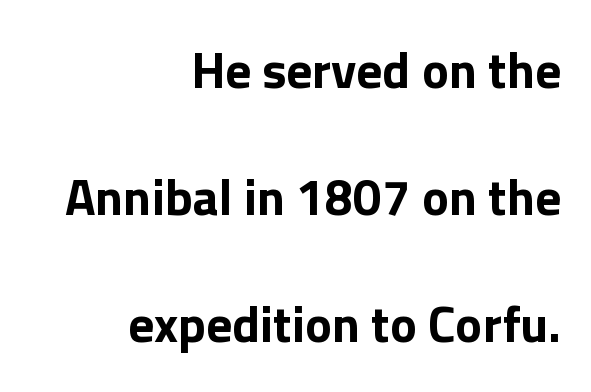
The image shows 51 px bold sans-serif type, upright; set right-aligned, loose line spacing (2.49x), normal letter spacing, not underlined; a medium x-height.
